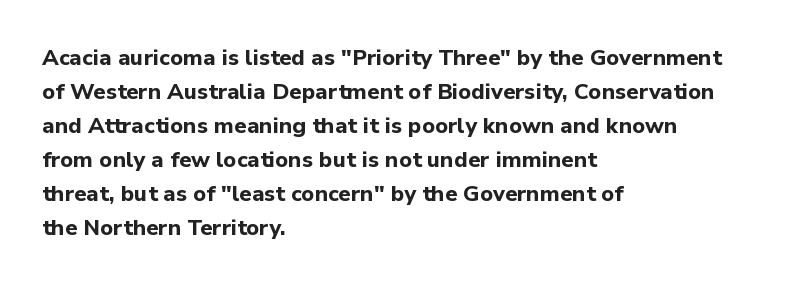
Underline: absent. Default kerning and tracking; the words read as compact shapes. Successive baselines arrive at the customary interval. You can tell it's not italic because the verticals are truly vertical. One-word summary of the alignment: left. These lines carry a lot of weight — the face is fully bold.
